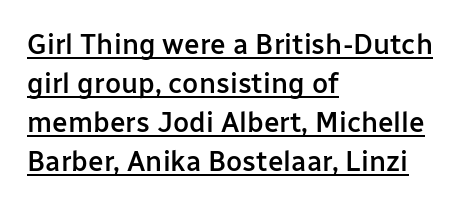
Q: Is the text bold? A: Semi-bold.
Q: Is the text italic (slanted)? A: No, it is upright.
Q: Is the typeface a serif or a sans-serif typeface? A: Sans-serif.
Q: Is the text underlined? A: Yes.
Q: How is the paragraph aligned? A: Left-aligned.
Q: Is the spacing between letters normal or unusually wide? A: Normal.
Q: Is the spacing between lines tight, normal or loose? A: Normal.
Q: Width (condensed, normal, or wide)? A: Normal.
Q: Stroke contrast? A: Low.
Q: x-height? A: Medium.
Q: Monospaced? A: No.
